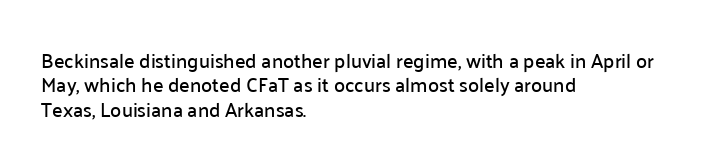
Look at the tracking — it's just the regular setting, nothing added. Horizontal alignment here is leftward, the default for most running prose. Clear beneath every line of the passage. Unlike italic type, these characters show no tilt at all.
